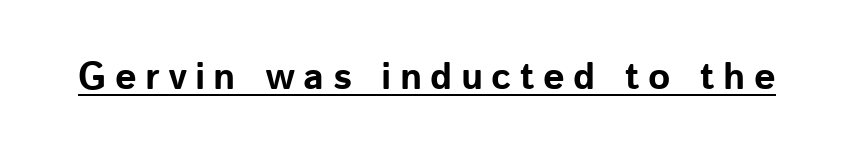
Q: Is the text bold? A: Yes.
Q: Is the text italic (slanted)? A: No, it is upright.
Q: Is the typeface a serif or a sans-serif typeface? A: Sans-serif.
Q: Is the text underlined? A: Yes.
Q: Is the spacing between letters normal or unusually wide? A: Unusually wide.
Q: Width (condensed, normal, or wide)? A: Normal.
Q: Stroke contrast? A: Low.
Q: x-height? A: Medium.
Q: Monospaced? A: No.
